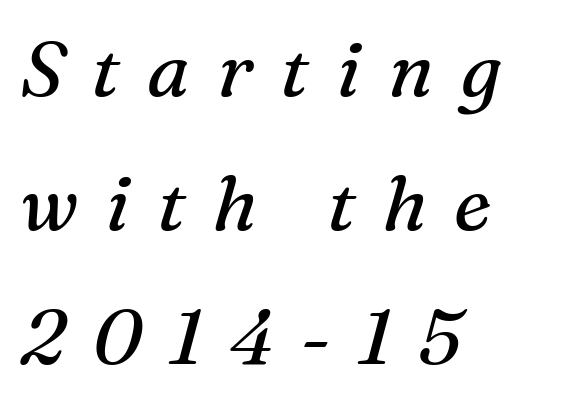
No heavy texture on the line: the type isn't bold. The lines are quadded left. The typography opts for an oblique posture over an upright one. Varying glyph widths throughout — classic text-font behaviour.
